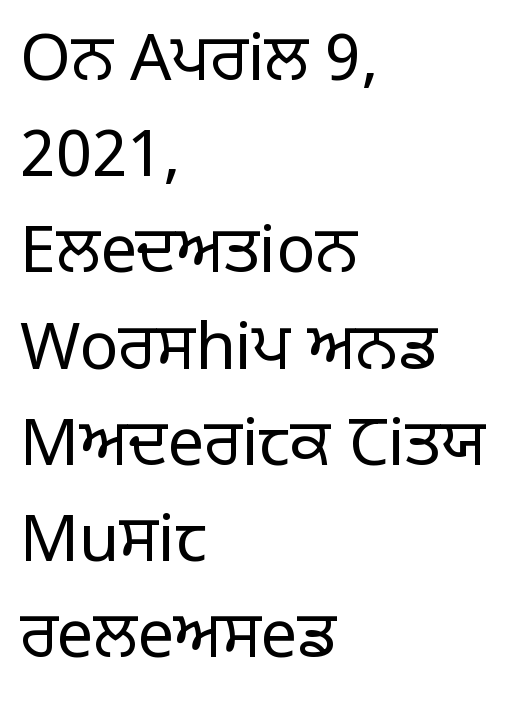
The image shows 65 px regular-weight sans-serif type, upright; set left-aligned, normal line spacing (1.48x), normal letter spacing, not underlined; low stroke contrast and a large x-height.
